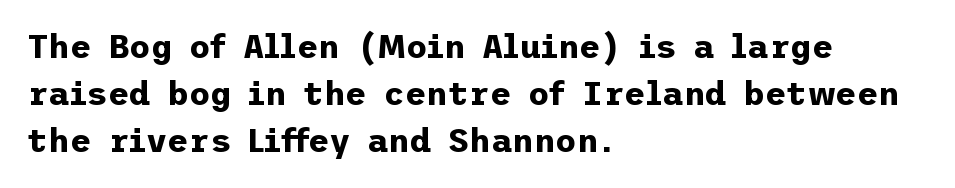
The image shows 33 px bold sans-serif type, upright; set left-aligned, normal line spacing (1.43x), normal letter spacing, not underlined; low stroke contrast and a medium x-height.
